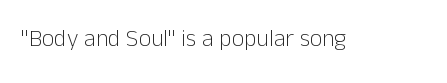
Q: Is the text bold? A: No.
Q: Is the text italic (slanted)? A: No, it is upright.
Q: Is the text underlined? A: No.
Q: Is the spacing between letters normal or unusually wide? A: Normal.
